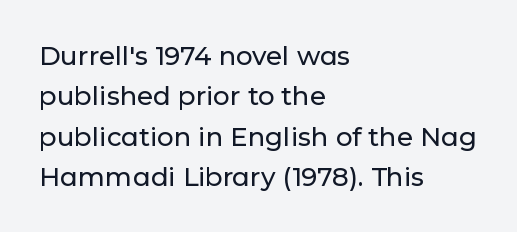
This rendering uses left alignment, leaving the right contour irregular. The vertical gap from one line to the next is medium. The space beneath each line is pristine and unruled. Does extra space separate the letters? No, they use regular spacing. Every character sits straight up, as roman type does.
